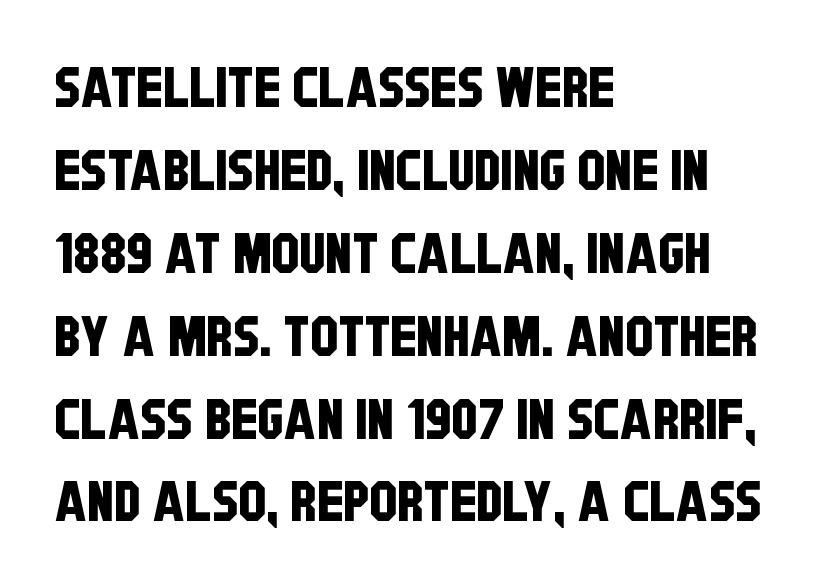
Bare-footed words on every line. Leftover space on each line is placed entirely after the last word. You can tell from the bare stems that sans-serif type was used. Here the designer chose a conventional face with non-uniform glyph widths.
